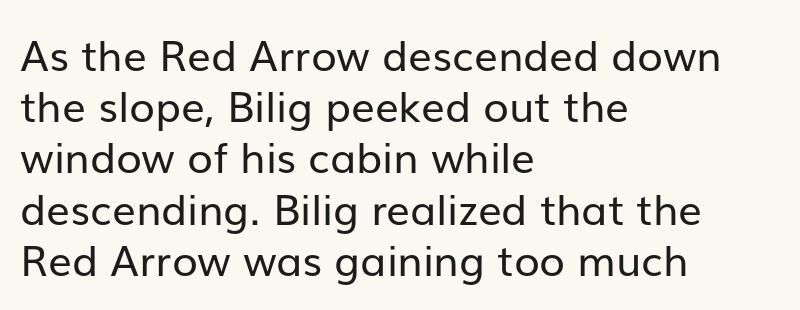
Q: Is the text bold? A: No.
Q: Is the text italic (slanted)? A: No, it is upright.
Q: Is the typeface a serif or a sans-serif typeface? A: Sans-serif.
Q: Is the text underlined? A: No.
Q: How is the paragraph aligned? A: Left-aligned.
Q: Is the spacing between letters normal or unusually wide? A: Normal.
Q: Width (condensed, normal, or wide)? A: Normal.
Q: Stroke contrast? A: Low.
Q: x-height? A: Medium.
Q: Monospaced? A: No.
